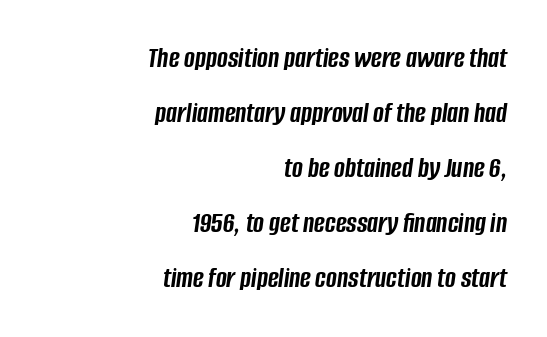
The image shows 29 px semibold, condensed type, italic (leaning right); set right-aligned, loose line spacing (1.9x), normal letter spacing, not underlined; low stroke contrast and a large x-height.
